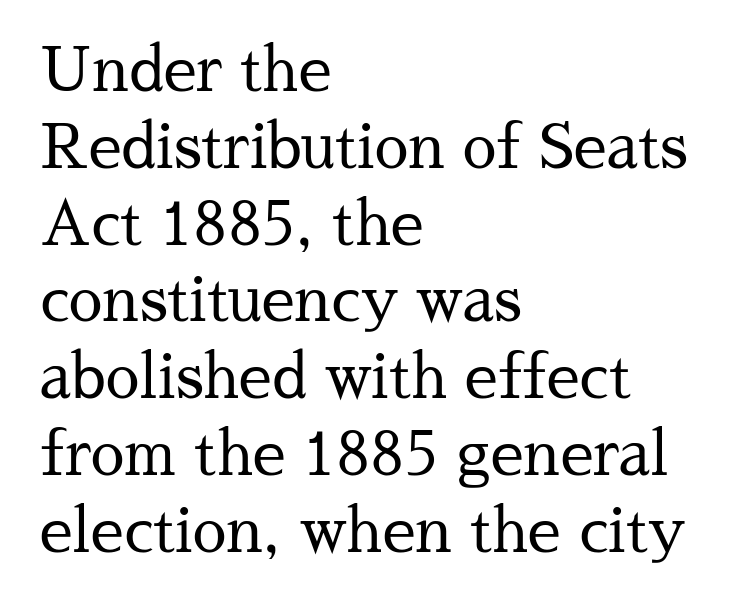
The image shows 60 px regular-weight serif type, upright; set left-aligned, normal line spacing (1.28x), normal letter spacing, not underlined; medium stroke contrast and a medium x-height.
